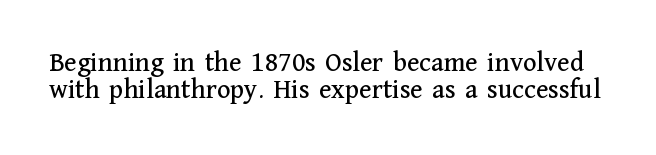
{"serif": "yes", "italic": "no", "width": "normal", "stroke_contrast": "medium", "x_height": "medium", "monospaced": "no", "underline": "no", "line_spacing": "tight", "line_spacing_ratio": 0.95, "letter_spacing": "normal", "letter_spacing_em": 0.0, "glyph_px": 28}
